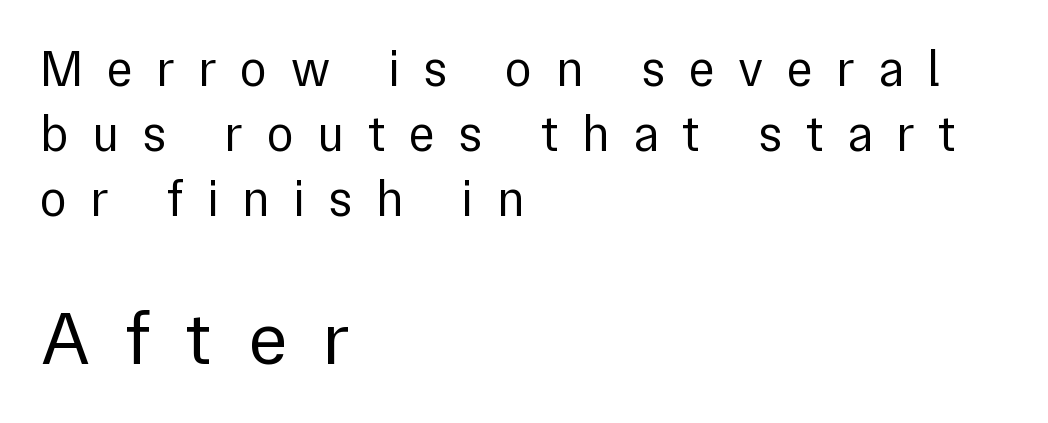
Q: Is the text bold? A: No.
Q: Is the text italic (slanted)? A: No, it is upright.
Q: Is the typeface a serif or a sans-serif typeface? A: Sans-serif.
Q: Is the text underlined? A: No.
Q: How is the paragraph aligned? A: Left-aligned.
Q: Is the spacing between letters normal or unusually wide? A: Unusually wide.
Q: Is the spacing between lines tight, normal or loose? A: Normal.
Q: Which block of text is set in a larger size, the first (top) or the second (bottom)? A: The second (bottom) one.
Q: Width (condensed, normal, or wide)? A: Normal.
Q: x-height? A: Medium.
Q: Monospaced? A: No.
